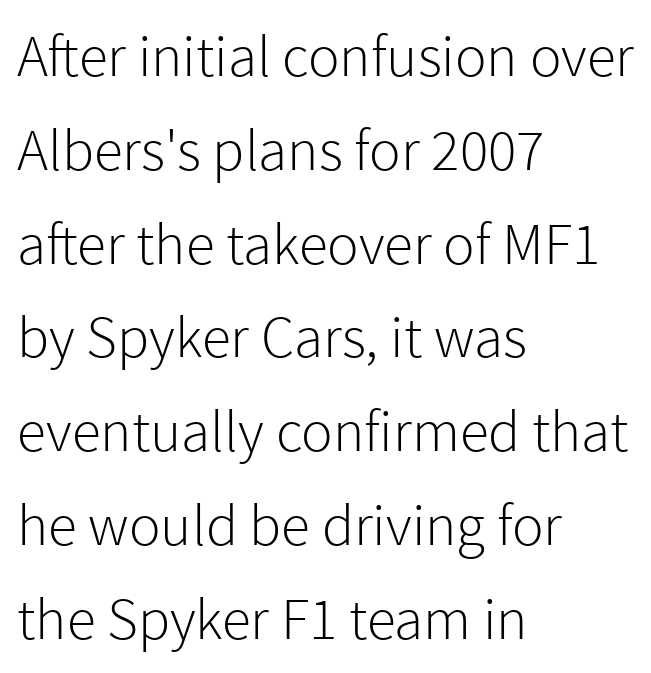
The image shows 59 px light sans-serif type, upright; set left-aligned, normal line spacing (1.59x), normal letter spacing, not underlined; a medium x-height.
